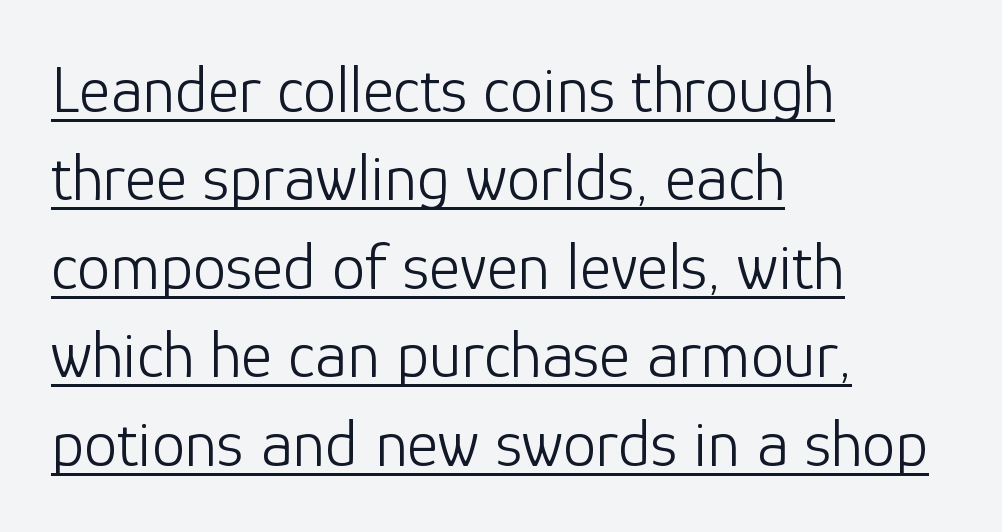
The image shows 67 px light sans-serif type, upright; set left-aligned, normal line spacing (1.32x), normal letter spacing, underlined; low stroke contrast and a medium x-height.
